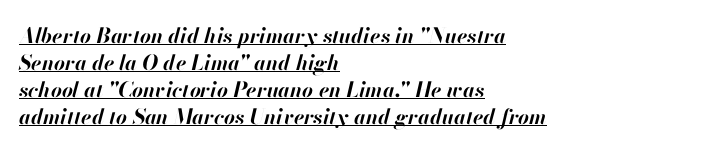
{"italic": "yes", "lean": "right", "slant_degrees": 13, "bold": "yes", "underline": "yes", "align": "left", "line_spacing": "normal", "line_spacing_ratio": 1.29, "letter_spacing": "normal", "letter_spacing_em": 0.0, "glyph_px": 21}
